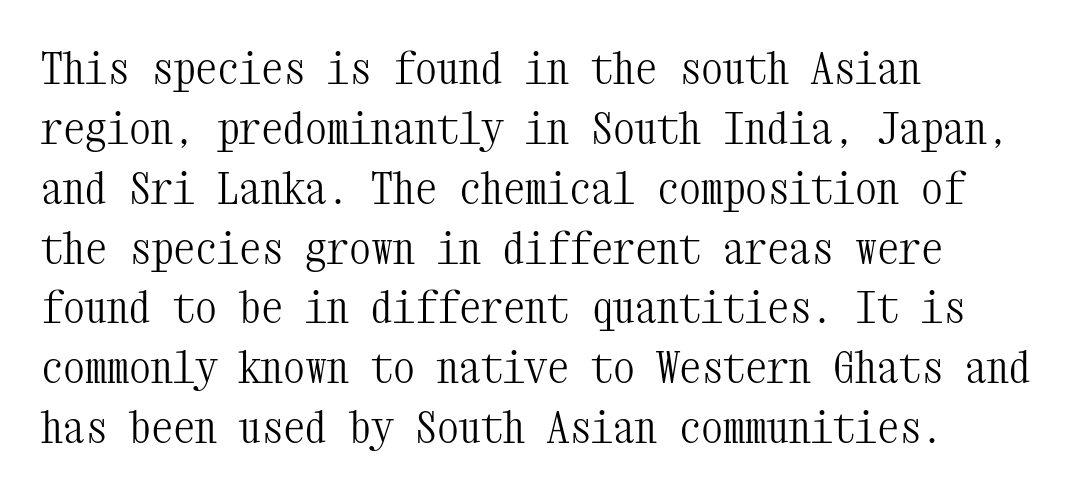
Q: Is the text bold? A: No.
Q: Is the text italic (slanted)? A: No, it is upright.
Q: Is the typeface a serif or a sans-serif typeface? A: Serif.
Q: Is the text underlined? A: No.
Q: How is the paragraph aligned? A: Left-aligned.
Q: Is the spacing between letters normal or unusually wide? A: Normal.
Q: Is the spacing between lines tight, normal or loose? A: Normal.
Q: Width (condensed, normal, or wide)? A: Condensed.
Q: Stroke contrast? A: Medium.
Q: x-height? A: Medium.
Q: Monospaced? A: Yes.
